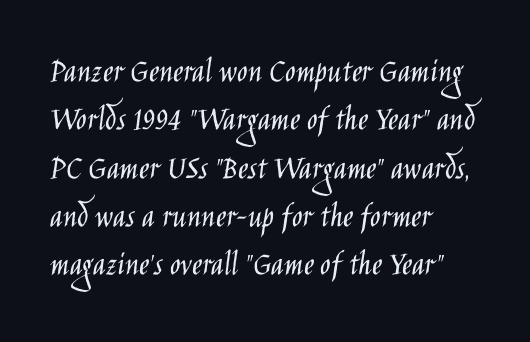
The image shows 35 px light, condensed sans-serif type; set left-aligned, normal line spacing (1.38x), normal letter spacing, not underlined; low stroke contrast and a large x-height.
